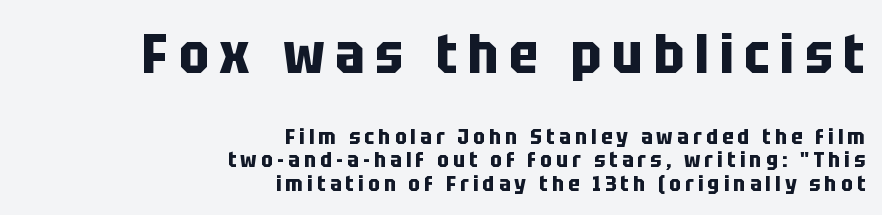
Q: Is the text bold? A: Yes.
Q: Is the text italic (slanted)? A: No, it is upright.
Q: Is the typeface a serif or a sans-serif typeface? A: Sans-serif.
Q: Is the text underlined? A: No.
Q: How is the paragraph aligned? A: Right-aligned.
Q: Is the spacing between lines tight, normal or loose? A: Tight.
Q: Which block of text is set in a larger size, the first (top) or the second (bottom)? A: The first (top) one.
Q: Width (condensed, normal, or wide)? A: Condensed.
Q: Stroke contrast? A: Low.
Q: x-height? A: Large.
Q: Monospaced? A: No.
